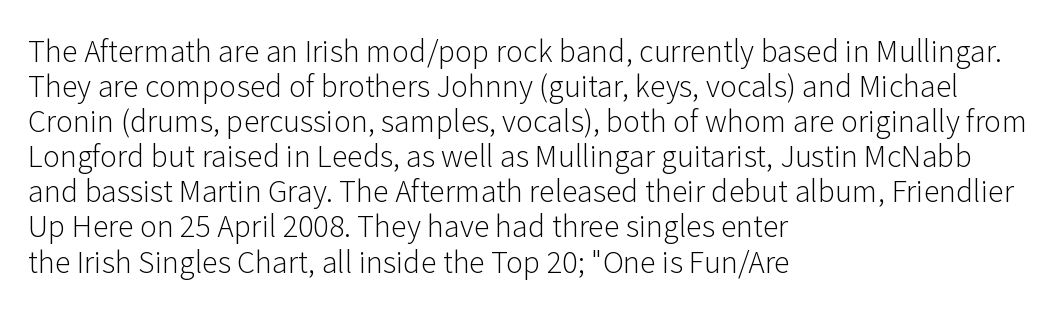
Only glyphs here, with clear space below each row. The typesetter chose a ragged-right arrangement here. This sample has the flowing, uneven cadence of proportional lettering. This sample uses plain, unmodified letter spacing.
